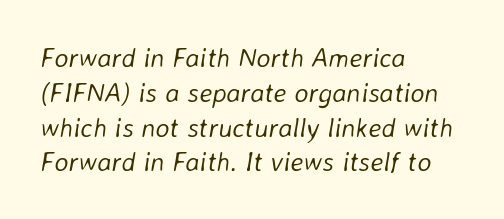
Q: Is the text bold? A: No.
Q: Is the text italic (slanted)? A: Yes, it leans right by about 8 degrees.
Q: Is the text underlined? A: No.
Q: How is the paragraph aligned? A: Left-aligned.
Q: Is the spacing between letters normal or unusually wide? A: Normal.
Q: Is the spacing between lines tight, normal or loose? A: Normal.
